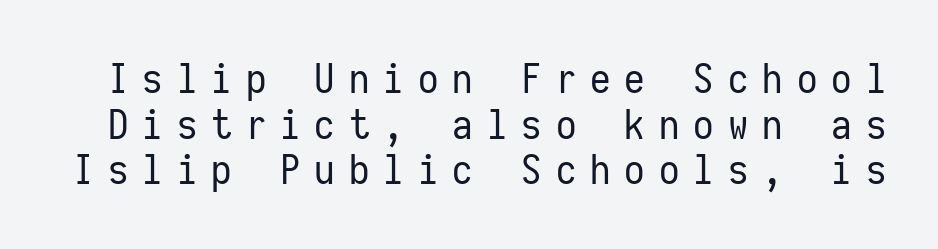
Students, note that the glyphs here are deliberately spaced far apart. The letters look calm and open, with moderate or lighter stems. The area under the type is left untouched. The designer dialed line spacing down below the default.
